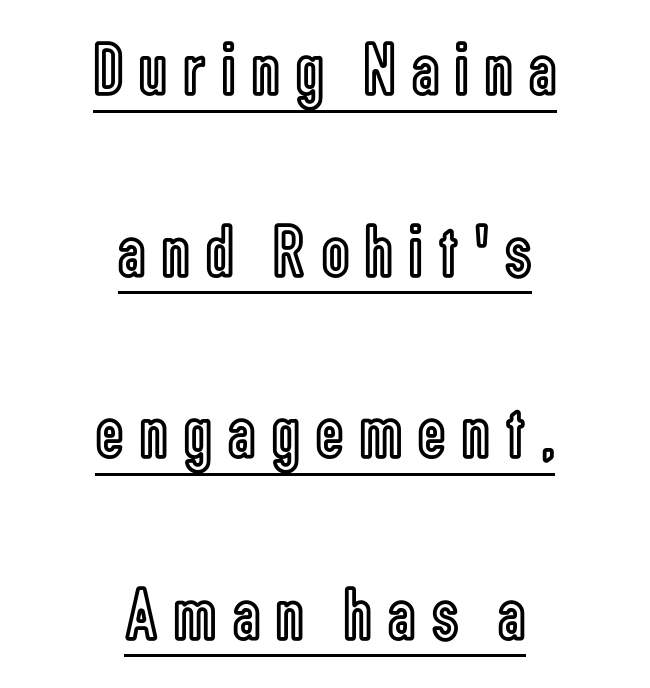
Q: Is the text italic (slanted)? A: No, it is upright.
Q: Is the text underlined? A: Yes.
Q: How is the paragraph aligned? A: Centered.
Q: Is the spacing between letters normal or unusually wide? A: Unusually wide.
Q: Is the spacing between lines tight, normal or loose? A: Loose.
Q: Width (condensed, normal, or wide)? A: Condensed.
Q: x-height? A: Medium.
Q: Monospaced? A: No.
